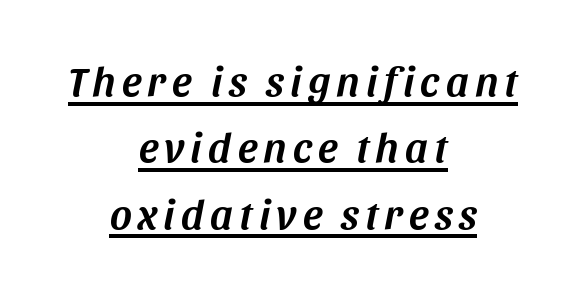
The image shows 42 px text type, italic (leaning right); set centered, normal line spacing (1.58x), underlined; medium stroke contrast and a large x-height.
